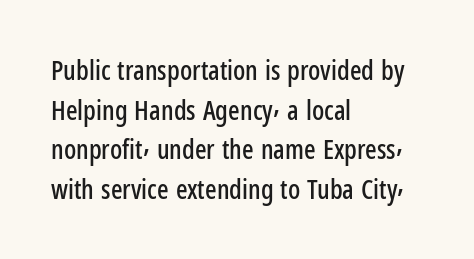
The image shows 27 px text type, upright; set left-aligned, normal line spacing (1.47x), normal letter spacing, not underlined.
